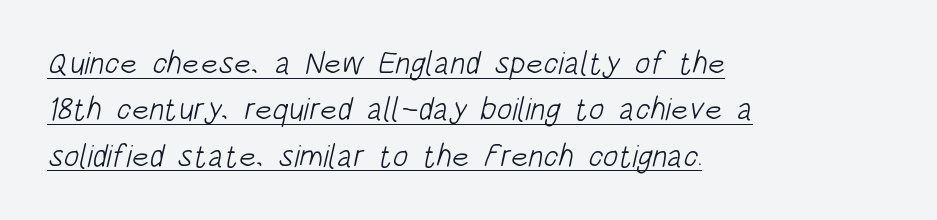
The lines in this sample share a left origin and differ only in where they stop. Nothing sits at the stroke ends, so this counts as sans-serif. The type is set solid horizontally, with unmodified tracking. Is the type heavy? It reads as light-to-regular instead. Caption: lettering with a line underneath. Spacing verdict: proportional, widths tailored to each character.
